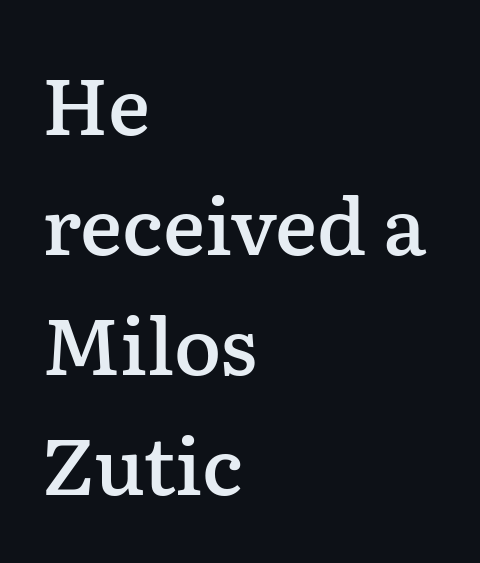
Q: Is the text bold? A: Semi-bold.
Q: Is the text italic (slanted)? A: No, it is upright.
Q: Is the typeface a serif or a sans-serif typeface? A: Serif.
Q: Is the text underlined? A: No.
Q: How is the paragraph aligned? A: Left-aligned.
Q: Is the spacing between letters normal or unusually wide? A: Normal.
Q: Is the spacing between lines tight, normal or loose? A: Normal.
Q: Width (condensed, normal, or wide)? A: Normal.
Q: Stroke contrast? A: Low.
Q: x-height? A: Medium.
Q: Monospaced? A: No.
